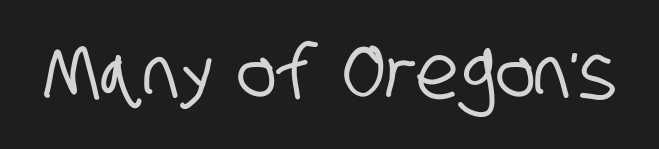
The face used here is a sans, in the tradition of grotesques and geometrics. Unmarked baselines from the first word to the last. The rendering keeps characters at their native spacing. Is this a fixed-width face? No — the glyphs have proportional, varying widths.
